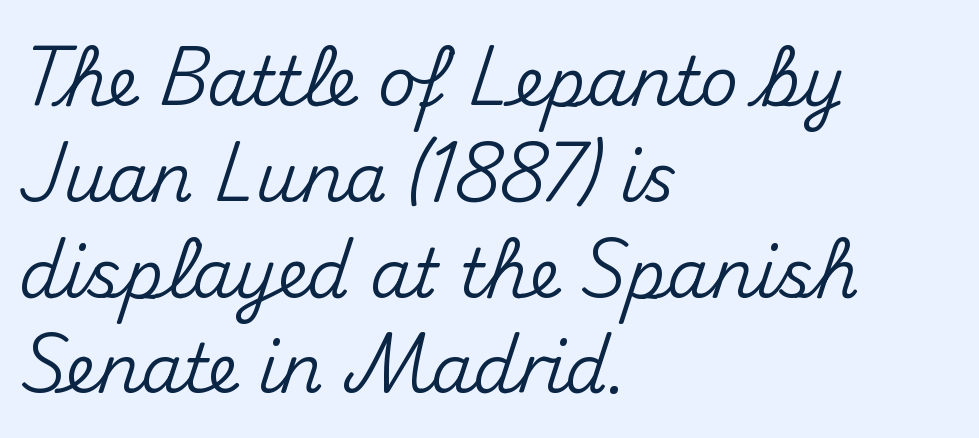
Q: Is the text italic (slanted)? A: Yes.
Q: Is the typeface a serif or a sans-serif typeface? A: Sans-serif.
Q: Is the text underlined? A: No.
Q: How is the paragraph aligned? A: Left-aligned.
Q: Is the spacing between letters normal or unusually wide? A: Normal.
Q: Is the spacing between lines tight, normal or loose? A: Normal.
Q: Width (condensed, normal, or wide)? A: Normal.
Q: Stroke contrast? A: Medium.
Q: x-height? A: Small.
Q: Monospaced? A: No.
